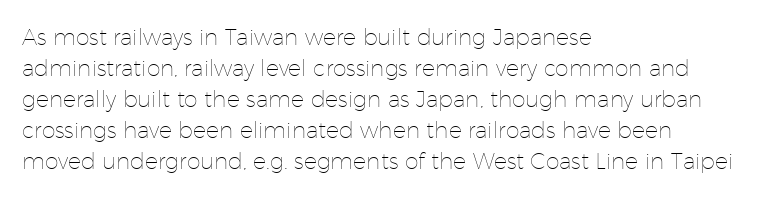
The words here are not underlined. Default kerning and tracking; the words read as compact shapes. The paragraph shown leans on its left margin. Posture: straight, roman, zero tilt. Vertical stems look standard width or narrower in stroke. Vertical spacing — default.
